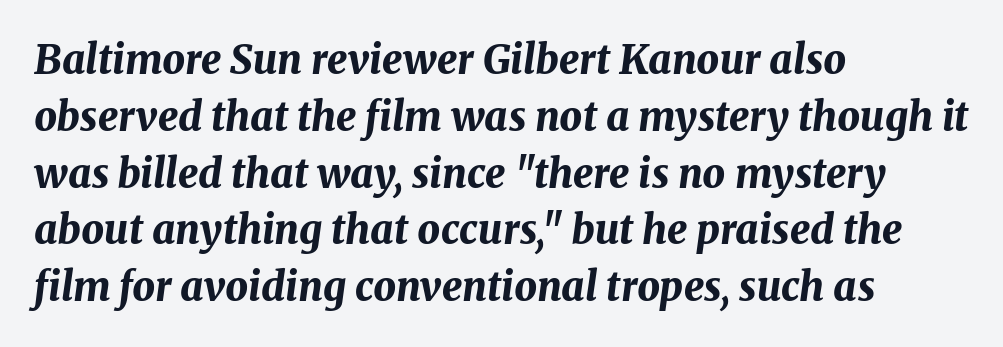
Q: Is the text bold? A: Yes.
Q: Is the text italic (slanted)? A: Yes, it leans right by about 8 degrees.
Q: Is the text underlined? A: No.
Q: How is the paragraph aligned? A: Left-aligned.
Q: Is the spacing between letters normal or unusually wide? A: Normal.
Q: Is the spacing between lines tight, normal or loose? A: Normal.
Q: Width (condensed, normal, or wide)? A: Normal.
Q: Stroke contrast? A: Medium.
Q: x-height? A: Medium.
Q: Monospaced? A: No.
